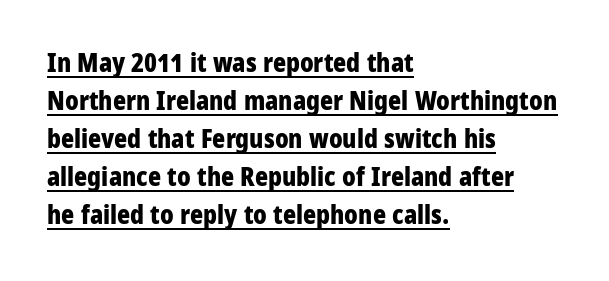
The letters are bold, with thick, heavy strokes. Leading: standard. This sample uses plain, unmodified letter spacing. Caption: multi-line text, flush left, ragged right. Rendered with straight, roman letterforms.
